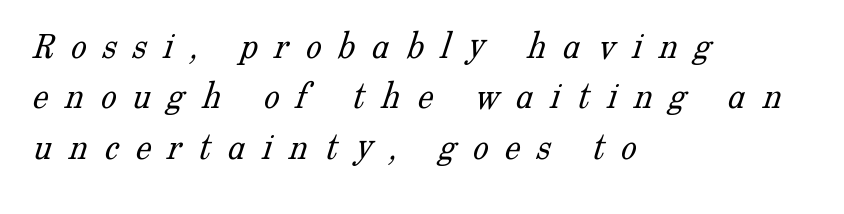
Q: Is the text bold? A: No.
Q: Is the typeface a serif or a sans-serif typeface? A: Serif.
Q: Is the text underlined? A: No.
Q: How is the paragraph aligned? A: Left-aligned.
Q: Is the spacing between letters normal or unusually wide? A: Unusually wide.
Q: Is the spacing between lines tight, normal or loose? A: Normal.
Q: Width (condensed, normal, or wide)? A: Normal.
Q: Stroke contrast? A: Low.
Q: x-height? A: Medium.
Q: Monospaced? A: No.
